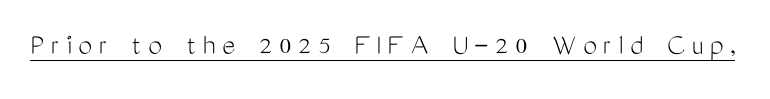
{"serif": "no", "italic": "no", "bold": "no", "weight": "light", "width": "condensed", "stroke_contrast": "medium", "x_height": "medium", "monospaced": "no", "underline": "yes", "letter_spacing": "wide", "letter_spacing_em": 0.22, "glyph_px": 31}
